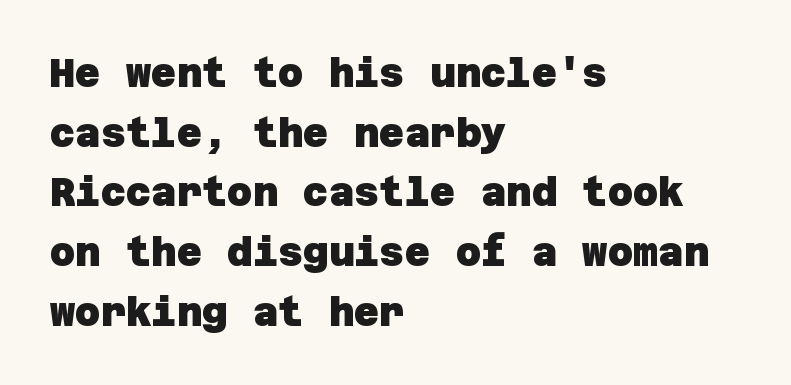
{"serif": "no", "bold": "yes", "weight": "heavy", "width": "normal", "stroke_contrast": "low", "x_height": "large", "underline": "no", "align": "left", "line_spacing": "normal", "line_spacing_ratio": 1.53, "letter_spacing": "normal", "letter_spacing_em": 0.0, "glyph_px": 39}
